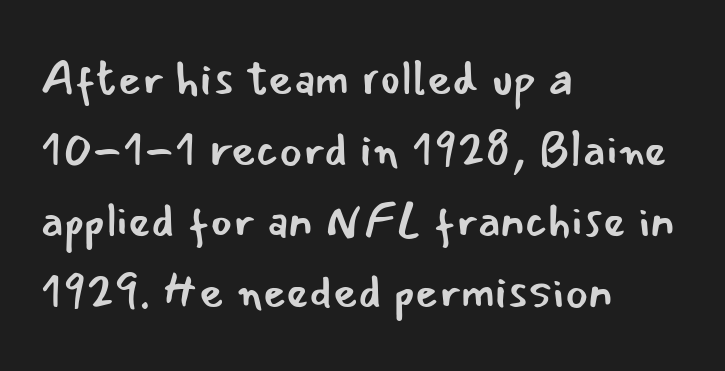
{"serif": "no", "italic": "no", "bold": "no", "weight": "regular", "width": "normal", "stroke_contrast": "low", "x_height": "small", "monospaced": "no", "underline": "no", "align": "left", "line_spacing": "normal", "line_spacing_ratio": 1.48, "letter_spacing": "normal", "letter_spacing_em": 0.0, "glyph_px": 48}
